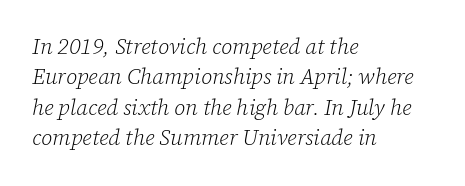
Look at the tracking — it's just the regular setting, nothing added. This reads as an unemphasized weight, regular at the heaviest. This rendering uses left alignment, leaving the right contour irregular. Posture: slanted. Any mark beneath the type? The region is blank. Horizontal bands of white between lines are of average thickness.
